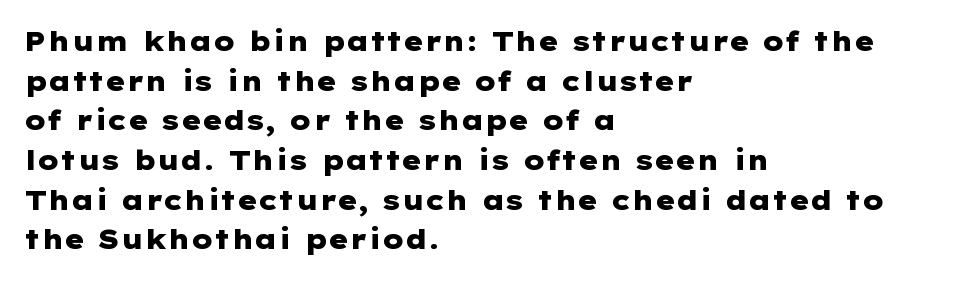
{"italic": "no", "bold": "yes", "underline": "no", "align": "left", "line_spacing": "normal", "line_spacing_ratio": 1.47, "letter_spacing": "normal", "letter_spacing_em": 0.0, "glyph_px": 27}
